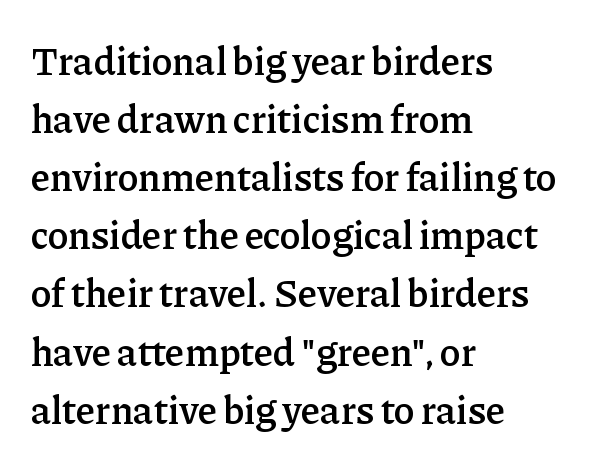
{"serif": "yes", "italic": "no", "bold": "semi", "weight": "semibold", "width": "normal", "stroke_contrast": "low", "x_height": "medium", "monospaced": "no", "underline": "no", "align": "left", "line_spacing": "normal", "line_spacing_ratio": 1.49, "letter_spacing": "normal", "letter_spacing_em": 0.0, "glyph_px": 39}
